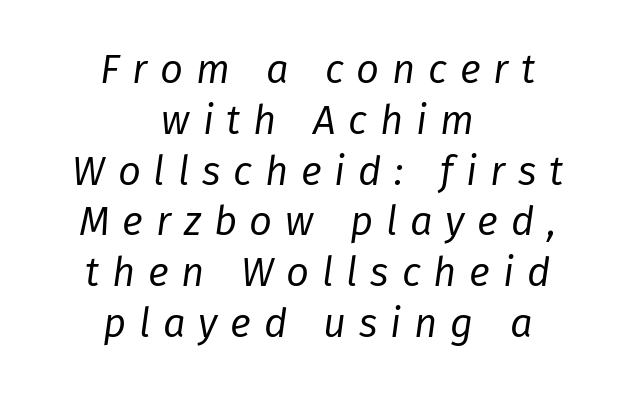
{"italic": "yes", "lean": "right", "slant_degrees": 8, "bold": "no", "weight": "regular", "width": "normal", "stroke_contrast": "low", "x_height": "medium", "monospaced": "no", "underline": "no", "align": "center", "line_spacing": "normal", "line_spacing_ratio": 1.27, "letter_spacing": "wide", "letter_spacing_em": 0.32, "glyph_px": 40}
